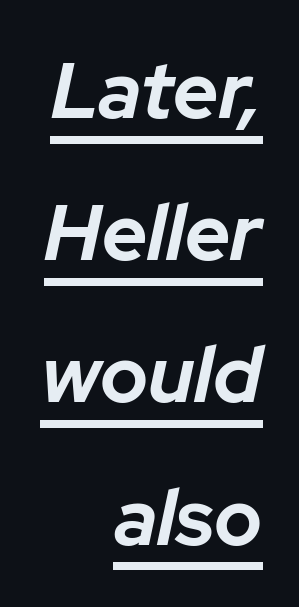
The image shows 79 px bold type, italic (leaning right); set right-aligned, line spacing 1.8x, normal letter spacing, underlined; low stroke contrast and a medium x-height.
